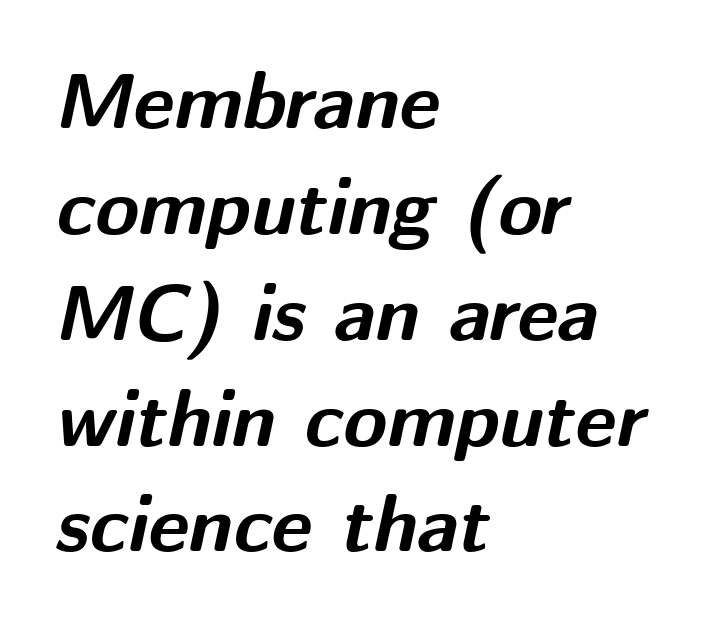
The image shows 79 px bold type, italic (leaning right); set left-aligned, normal line spacing (1.34x), normal letter spacing, not underlined; medium stroke contrast and a medium x-height.
